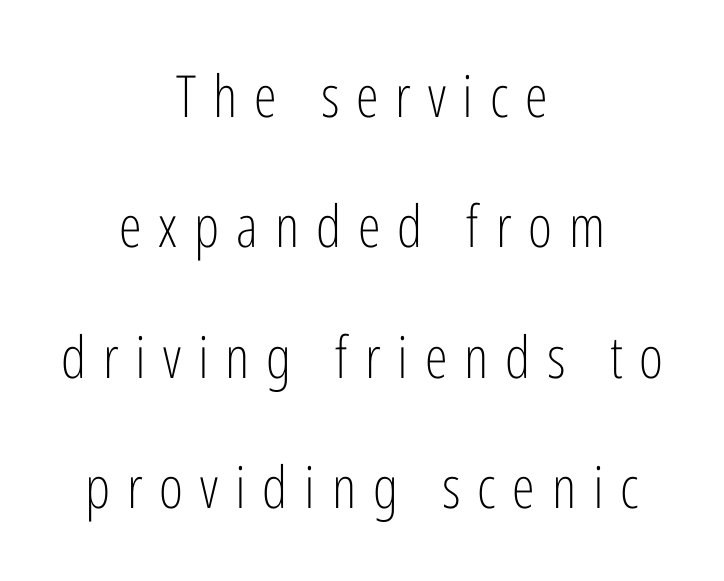
Airy leading. Proportional: the letters do not fall into vertical columns. This sample uses an upright cut, with every glyph sitting square on the baseline. The face used here is a sans, in the tradition of grotesques and geometrics.
